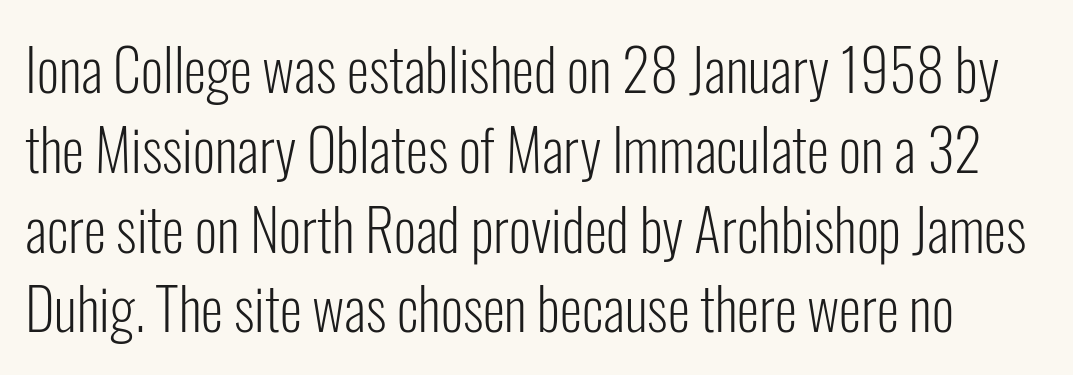
Q: Is the text bold? A: No.
Q: Is the text italic (slanted)? A: No, it is upright.
Q: Is the typeface a serif or a sans-serif typeface? A: Sans-serif.
Q: Is the text underlined? A: No.
Q: Is the spacing between letters normal or unusually wide? A: Normal.
Q: Is the spacing between lines tight, normal or loose? A: Normal.
Q: Width (condensed, normal, or wide)? A: Condensed.
Q: Stroke contrast? A: Low.
Q: x-height? A: Medium.
Q: Monospaced? A: No.
